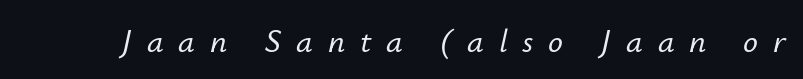
The passage shown is typed in a proportional face where columns would drift. The letterforms stand isolated, each surrounded by extra space. Plain, unruled lines of type. You can tell it's italic because the verticals aren't actually vertical.
